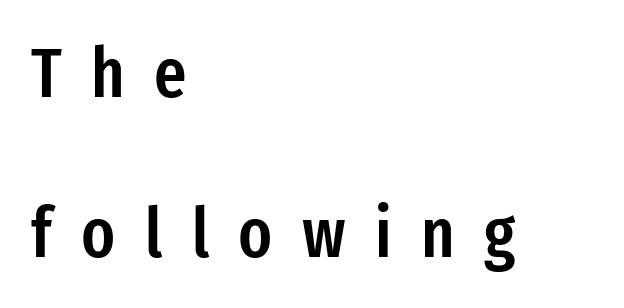
Q: Is the text bold? A: Semi-bold.
Q: Is the text italic (slanted)? A: No, it is upright.
Q: Is the typeface a serif or a sans-serif typeface? A: Sans-serif.
Q: Is the text underlined? A: No.
Q: How is the paragraph aligned? A: Left-aligned.
Q: Is the spacing between letters normal or unusually wide? A: Unusually wide.
Q: Is the spacing between lines tight, normal or loose? A: Loose.
Q: Width (condensed, normal, or wide)? A: Condensed.
Q: Stroke contrast? A: Low.
Q: x-height? A: Medium.
Q: Monospaced? A: No.
